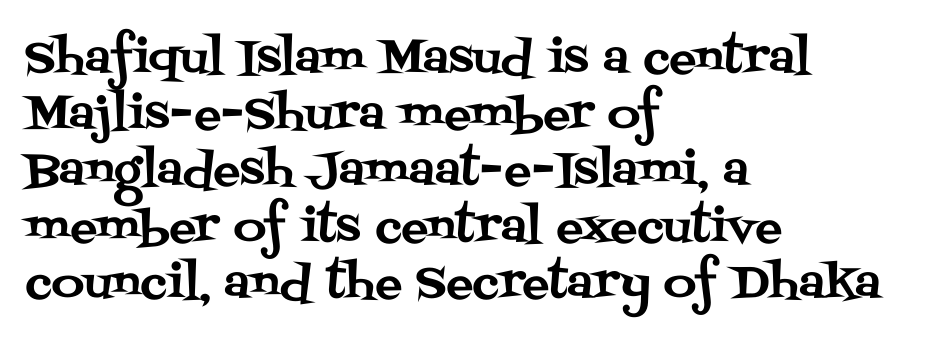
Q: Is the text italic (slanted)? A: No, it is upright.
Q: Is the typeface a serif or a sans-serif typeface? A: Serif.
Q: Is the text underlined? A: No.
Q: How is the paragraph aligned? A: Left-aligned.
Q: Is the spacing between letters normal or unusually wide? A: Normal.
Q: Is the spacing between lines tight, normal or loose? A: Normal.
Q: Width (condensed, normal, or wide)? A: Normal.
Q: Stroke contrast? A: Medium.
Q: x-height? A: Large.
Q: Monospaced? A: No.
